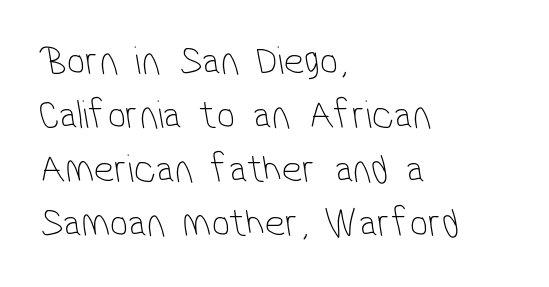
The image shows 41 px thin, condensed sans-serif type; set left-aligned, normal line spacing (1.32x), normal letter spacing, not underlined; low stroke contrast and a medium x-height.
